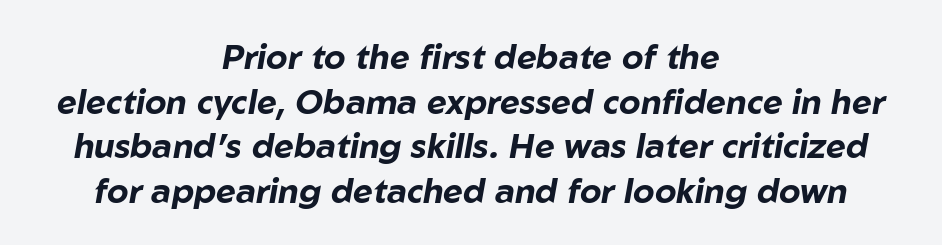
The font's italic variant was chosen for this text. This rendering features lettering with no underline. The passage is arranged like a title page — every line centered. Typesetter's note: full bold, strokes at maximum text heaviness. Looks like regular typesetting: each glyph gets only the width it needs. This sample keeps an unexceptional amount of space between lines.
